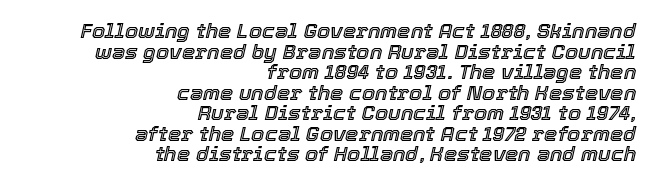
Only glyphs here, with clear space below each row. Observe the ordinary spacing: letters are neighbours, not strangers. The vertical gap from one line to the next is small. The axis of the letterforms is tilted away from vertical. This rendering uses right alignment, leaving the left contour irregular.
